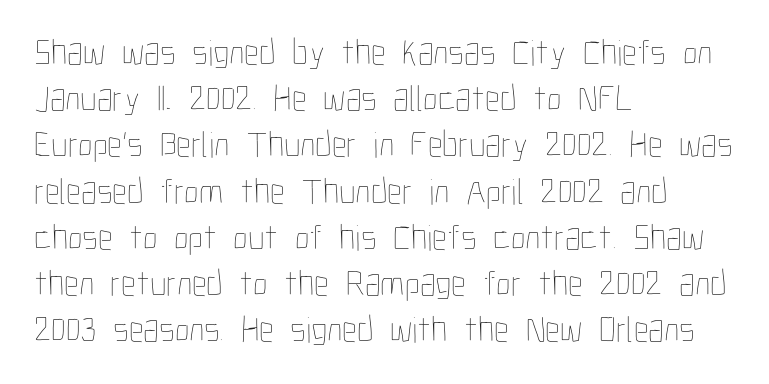
The image shows 37 px thin, condensed type, upright; set left-aligned, normal line spacing (1.25x), normal letter spacing, not underlined; low stroke contrast and a medium x-height.
